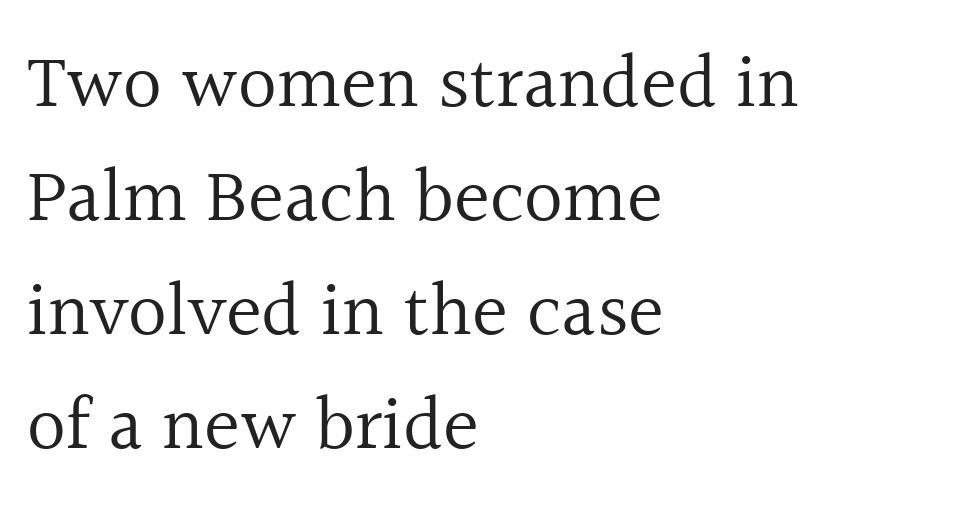
The image shows 76 px regular-weight serif type, upright; set left-aligned, normal line spacing (1.5x), normal letter spacing, not underlined; a medium x-height.
